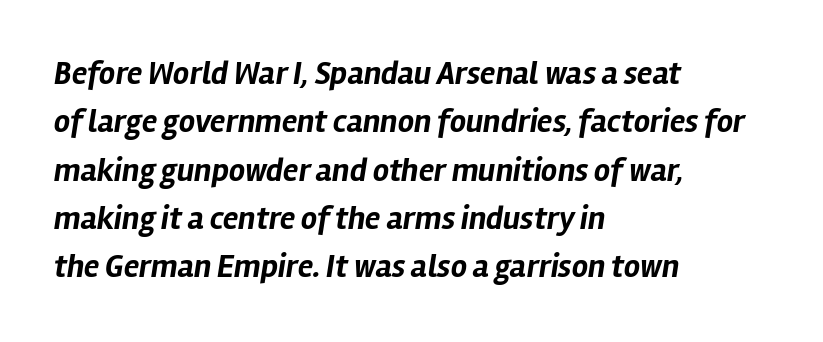
Heavy, bold letterforms. Character widths vary here, with narrow letters taking less room than wide ones. The space directly below the letters is spotless. Designer's note — italics engaged. The paragraph shown leans on its left margin. Nobody touched the tracking dial on this one.
